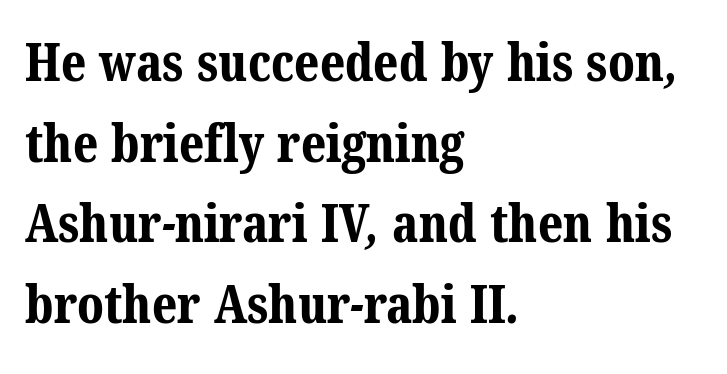
Q: Is the text bold? A: Yes.
Q: Is the typeface a serif or a sans-serif typeface? A: Serif.
Q: Is the text underlined? A: No.
Q: How is the paragraph aligned? A: Left-aligned.
Q: Is the spacing between letters normal or unusually wide? A: Normal.
Q: Is the spacing between lines tight, normal or loose? A: Normal.
Q: Width (condensed, normal, or wide)? A: Normal.
Q: Stroke contrast? A: Medium.
Q: x-height? A: Medium.
Q: Monospaced? A: No.
